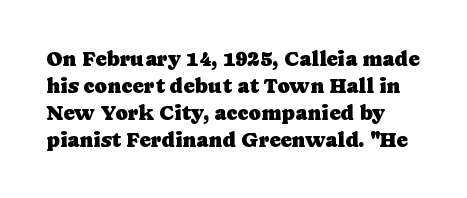
Q: Is the text italic (slanted)? A: No, it is upright.
Q: Is the text underlined? A: No.
Q: Is the spacing between letters normal or unusually wide? A: Normal.
Q: Is the spacing between lines tight, normal or loose? A: Normal.
